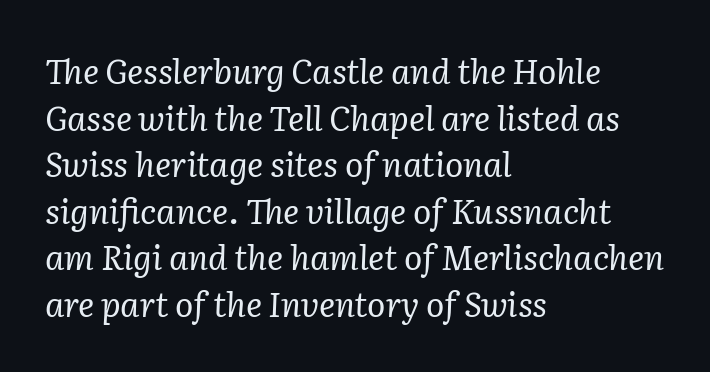
Q: Is the text bold? A: No.
Q: Is the text italic (slanted)? A: Yes, it leans right by about 2 degrees.
Q: Is the typeface a serif or a sans-serif typeface? A: Serif.
Q: Is the text underlined? A: No.
Q: How is the paragraph aligned? A: Left-aligned.
Q: Is the spacing between letters normal or unusually wide? A: Normal.
Q: Is the spacing between lines tight, normal or loose? A: Normal.
Q: Width (condensed, normal, or wide)? A: Normal.
Q: Stroke contrast? A: Low.
Q: x-height? A: Medium.
Q: Monospaced? A: No.
